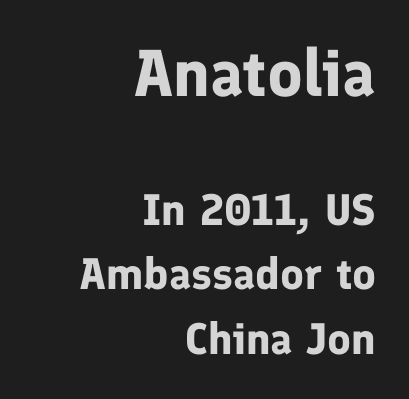
I'd describe the lettering as bold — thick and assertive. Evenly set lines give the paragraph a standard silhouette. Posture: straight, roman, zero tilt. Note the varied advance widths — an 'i' is clearly narrower than an 'm'. Honestly, the letter spacing is just normal — you wouldn't notice it. The paragraph has a hard right edge and a soft left edge.
